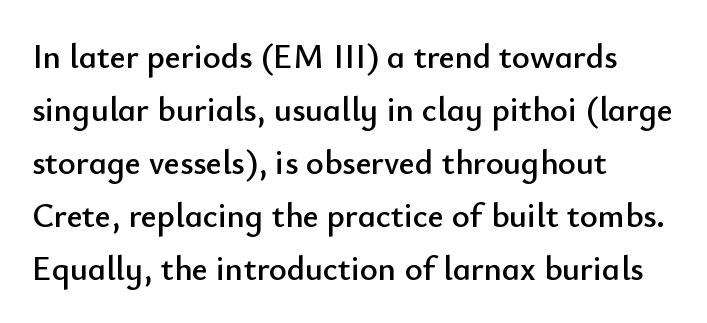
{"serif": "no", "italic": "no", "width": "normal", "stroke_contrast": "low", "x_height": "small", "monospaced": "no", "underline": "no", "align": "left", "line_spacing": "normal", "line_spacing_ratio": 1.56, "letter_spacing": "normal", "letter_spacing_em": 0.0, "glyph_px": 34}
